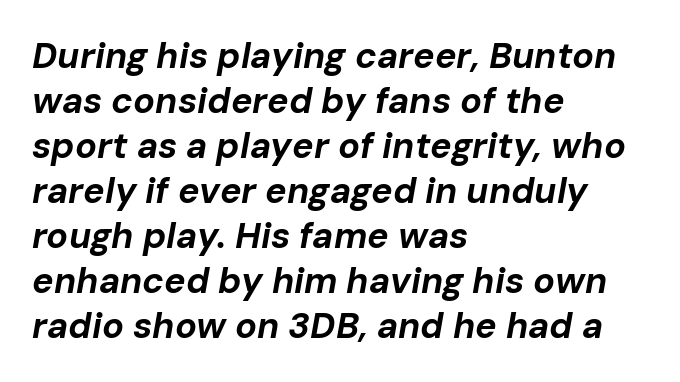
{"italic": "yes", "lean": "right", "slant_degrees": 10, "bold": "yes", "weight": "bold", "width": "normal", "stroke_contrast": "low", "x_height": "medium", "monospaced": "no", "underline": "no", "align": "left", "line_spacing": "normal", "line_spacing_ratio": 1.25, "letter_spacing": "normal", "letter_spacing_em": 0.0, "glyph_px": 36}
